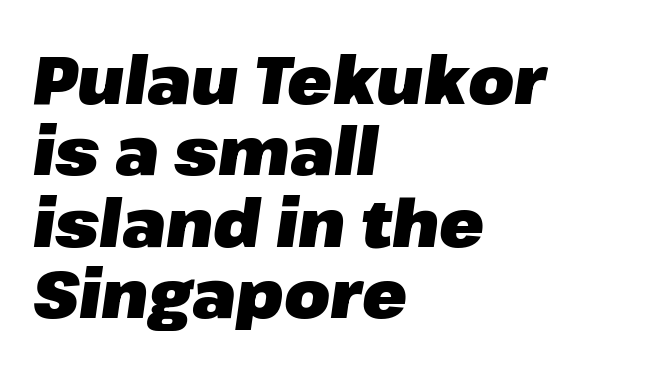
Q: Is the text bold? A: Yes.
Q: Is the text italic (slanted)? A: Yes, it leans right by about 8 degrees.
Q: Is the text underlined? A: No.
Q: How is the paragraph aligned? A: Left-aligned.
Q: Is the spacing between letters normal or unusually wide? A: Normal.
Q: Is the spacing between lines tight, normal or loose? A: Tight.
Q: Width (condensed, normal, or wide)? A: Normal.
Q: Stroke contrast? A: Low.
Q: x-height? A: Medium.
Q: Monospaced? A: No.
